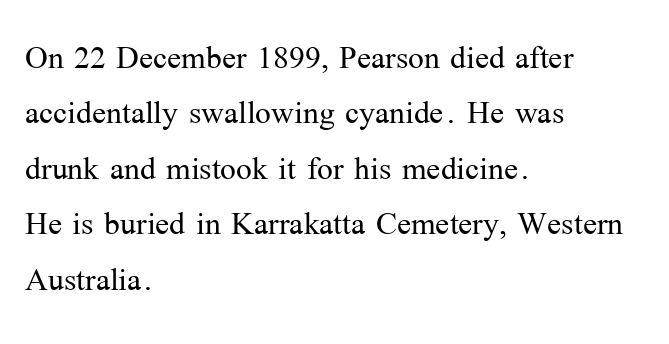
Q: Is the text bold? A: No.
Q: Is the text italic (slanted)? A: No, it is upright.
Q: Is the typeface a serif or a sans-serif typeface? A: Serif.
Q: Is the text underlined? A: No.
Q: How is the paragraph aligned? A: Left-aligned.
Q: Is the spacing between letters normal or unusually wide? A: Normal.
Q: Is the spacing between lines tight, normal or loose? A: Normal.
Q: Width (condensed, normal, or wide)? A: Normal.
Q: Stroke contrast? A: Medium.
Q: x-height? A: Medium.
Q: Monospaced? A: No.
